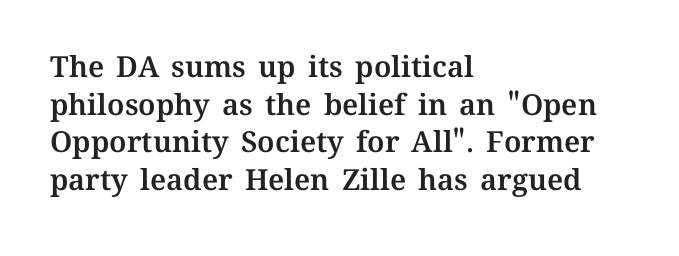
The image shows 29 px text type, upright; set left-aligned, normal line spacing (1.3x), normal letter spacing, not underlined; medium stroke contrast and a medium x-height.
